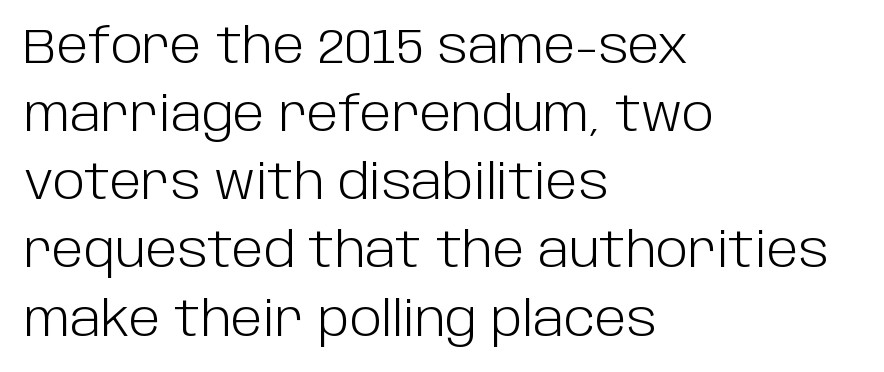
Q: Is the text bold? A: No.
Q: Is the text italic (slanted)? A: No, it is upright.
Q: Is the typeface a serif or a sans-serif typeface? A: Sans-serif.
Q: Is the text underlined? A: No.
Q: How is the paragraph aligned? A: Left-aligned.
Q: Is the spacing between letters normal or unusually wide? A: Normal.
Q: Is the spacing between lines tight, normal or loose? A: Normal.
Q: Width (condensed, normal, or wide)? A: Normal.
Q: Stroke contrast? A: Low.
Q: x-height? A: Large.
Q: Monospaced? A: No.
